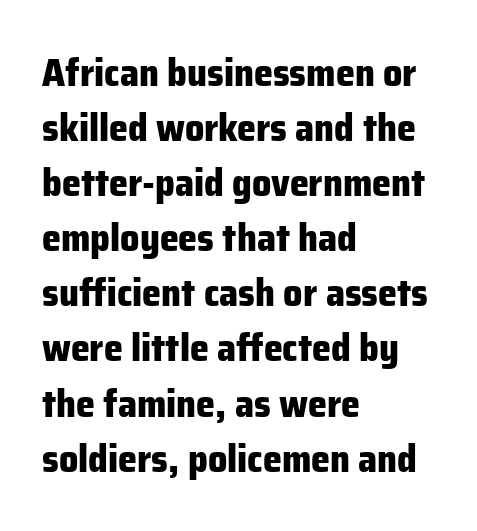
{"serif": "no", "italic": "no", "bold": "yes", "weight": "heavy", "width": "normal", "stroke_contrast": "low", "x_height": "medium", "monospaced": "no", "underline": "no", "align": "left", "line_spacing": "normal", "line_spacing_ratio": 1.45, "letter_spacing": "normal", "letter_spacing_em": 0.0, "glyph_px": 38}
